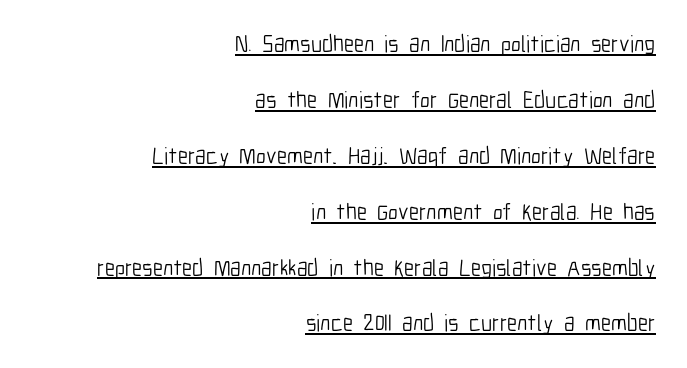
These lines stack with their right ends in a neat column. A typesetter would call this zero additional tracking. Loosely led — the rows are spread out. Quick note: underline on. The letterforms sit at book weight or below. Every stem runs plumb, perpendicular to the baseline.
